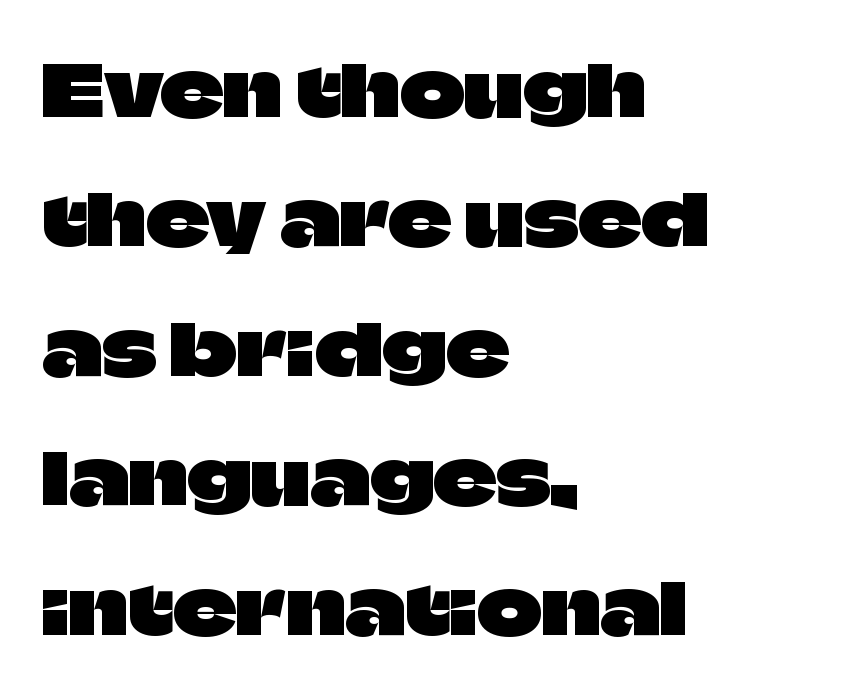
{"serif": "no", "italic": "no", "width": "normal", "stroke_contrast": "low", "x_height": "large", "monospaced": "no", "underline": "no", "align": "left", "line_spacing_ratio": 1.85, "letter_spacing": "normal", "letter_spacing_em": 0.0, "glyph_px": 70}
